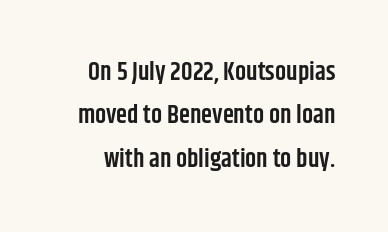
The image shows 25 px text type, upright; set line spacing 1.74x, normal letter spacing, not underlined.
